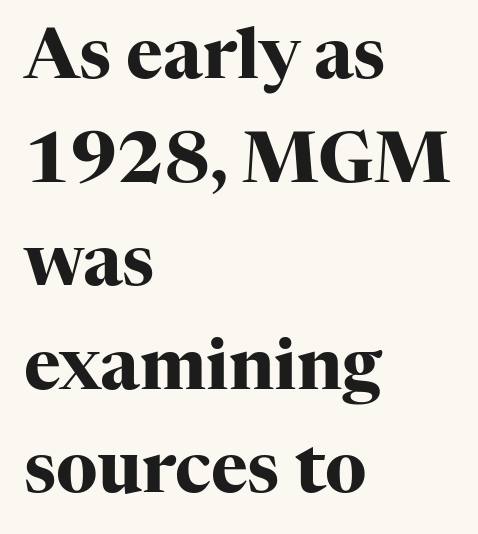
{"serif": "yes", "italic": "no", "bold": "yes", "weight": "heavy", "width": "normal", "stroke_contrast": "high", "x_height": "medium", "monospaced": "no", "underline": "no", "align": "left", "line_spacing": "normal", "line_spacing_ratio": 1.48, "letter_spacing": "normal", "letter_spacing_em": 0.0, "glyph_px": 70}
